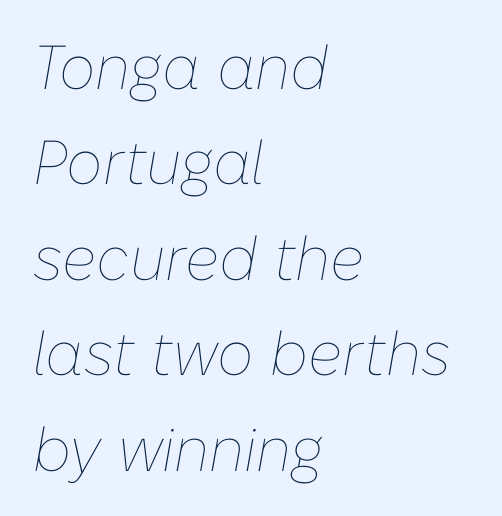
Q: Is the text bold? A: No.
Q: Is the text italic (slanted)? A: Yes, it leans right by about 10 degrees.
Q: Is the text underlined? A: No.
Q: How is the paragraph aligned? A: Left-aligned.
Q: Is the spacing between letters normal or unusually wide? A: Normal.
Q: Is the spacing between lines tight, normal or loose? A: Normal.
Q: Width (condensed, normal, or wide)? A: Normal.
Q: Stroke contrast? A: Low.
Q: x-height? A: Medium.
Q: Monospaced? A: No.
